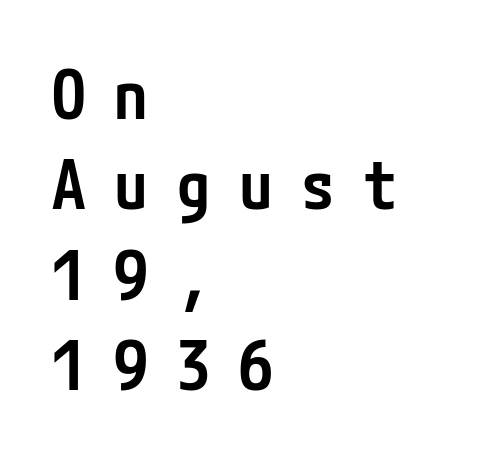
Layout note: lines flush left. Regarding serifs, this sample does without them. Check under the words: just untouched page. The characters look somewhat weighty, a semibold short of true bold. The designer left line spacing at the default. This sample uses expanded letter spacing, leaving extra air between glyphs.
